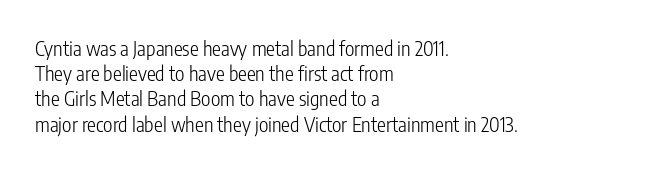
Q: Is the text bold? A: No.
Q: Is the text italic (slanted)? A: No, it is upright.
Q: Is the text underlined? A: No.
Q: How is the paragraph aligned? A: Left-aligned.
Q: Is the spacing between letters normal or unusually wide? A: Normal.
Q: Is the spacing between lines tight, normal or loose? A: Normal.
